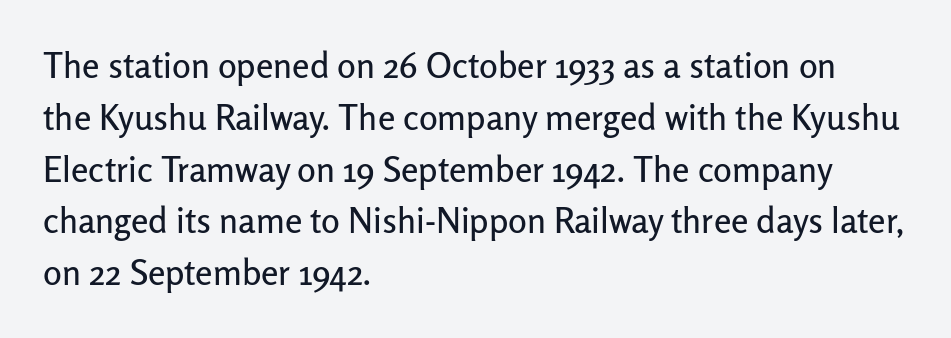
The image shows 35 px sans-serif type, upright; set left-aligned, normal line spacing (1.48x), normal letter spacing, not underlined; low stroke contrast and a medium x-height.
